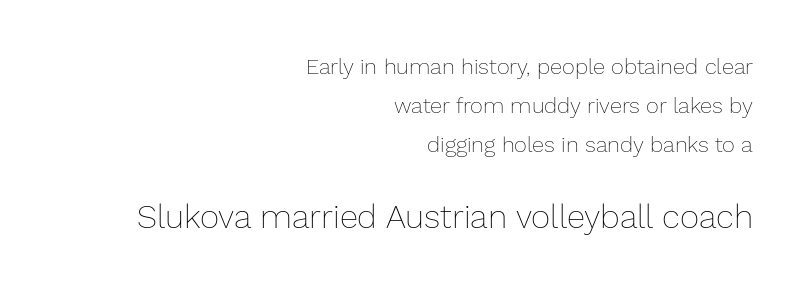
Is the lower block the larger one? Yes — the lower block carries the bigger type. Every stem runs plumb, perpendicular to the baseline. You could not count columns in this text — the font is proportionally spaced. The strip under each line holds only bare page.
